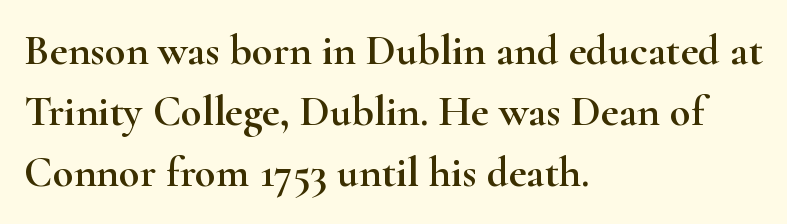
{"serif": "yes", "italic": "no", "width": "wide", "stroke_contrast": "high", "x_height": "small", "monospaced": "no", "underline": "no", "align": "left", "line_spacing": "normal", "line_spacing_ratio": 1.42, "letter_spacing": "normal", "letter_spacing_em": 0.0, "glyph_px": 43}
